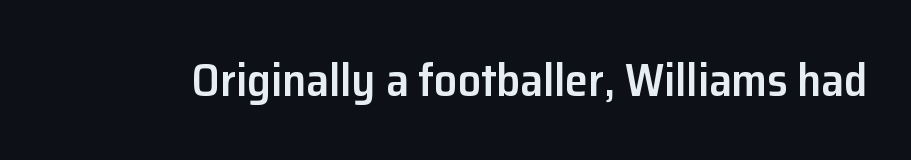
The image shows 46 px semibold sans-serif type, upright; set normal letter spacing, not underlined; low stroke contrast and a medium x-height.
